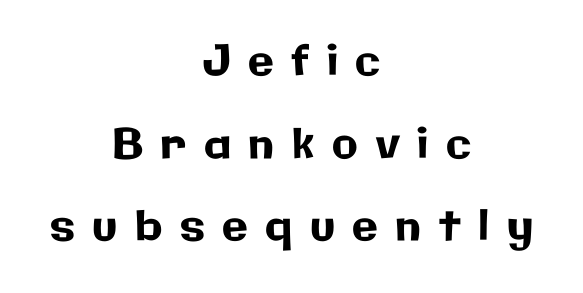
Which margin do the lines hug? Neither — every line sits in the middle. Summary of vertical rhythm: relaxed, with wide interline spacing. Do the characters align in a grid? No, the font is proportional. These lines are composed in type without serifs.
